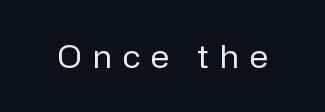
The image shows 31 px regular-weight sans-serif type, upright; set unusually wide letter spacing (+0.37 em), not underlined; low stroke contrast and a medium x-height.
